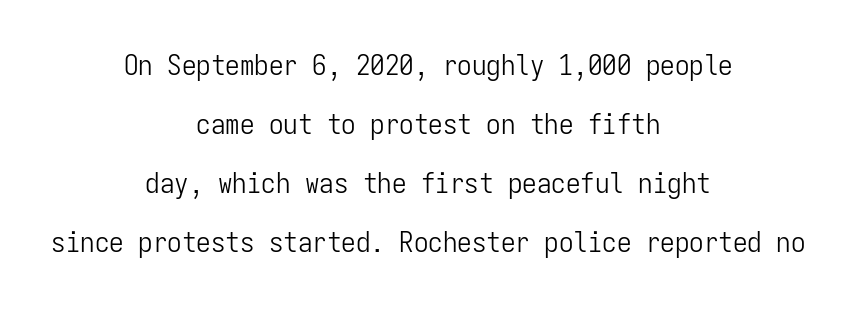
The image shows 29 px light, condensed sans-serif type, upright, monospaced; set centered, loose line spacing (2.04x), normal letter spacing, not underlined; low stroke contrast and a medium x-height.
